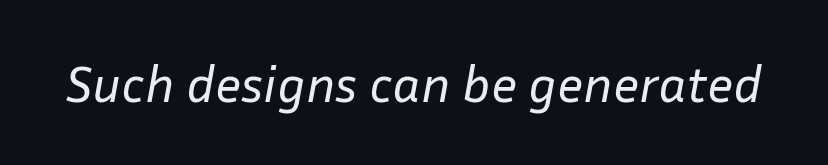
{"italic": "yes", "lean": "right", "slant_degrees": 10, "bold": "no", "weight": "regular", "width": "normal", "stroke_contrast": "low", "x_height": "medium", "monospaced": "no", "underline": "no", "letter_spacing": "normal", "letter_spacing_em": 0.0, "glyph_px": 52}
